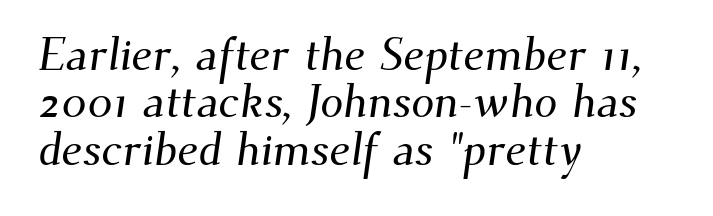
{"serif": "yes", "width": "normal", "stroke_contrast": "medium", "x_height": "small", "monospaced": "no", "underline": "no", "align": "left", "line_spacing": "tight", "line_spacing_ratio": 1.03, "letter_spacing": "normal", "letter_spacing_em": 0.0, "glyph_px": 46}
